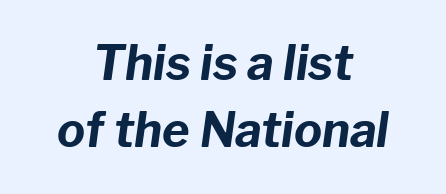
Q: Is the text bold? A: Yes.
Q: Is the text italic (slanted)? A: Yes, it leans right by about 8 degrees.
Q: Is the text underlined? A: No.
Q: How is the paragraph aligned? A: Centered.
Q: Is the spacing between letters normal or unusually wide? A: Normal.
Q: Is the spacing between lines tight, normal or loose? A: Normal.
Q: Width (condensed, normal, or wide)? A: Normal.
Q: Stroke contrast? A: Low.
Q: x-height? A: Medium.
Q: Monospaced? A: No.
